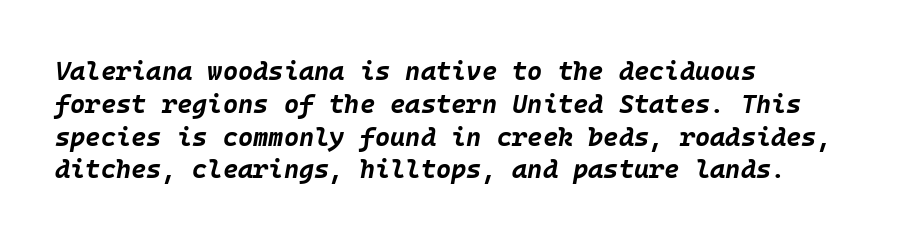
The image shows 26 px bold type, italic (leaning right); set left-aligned, normal line spacing (1.26x), normal letter spacing, not underlined.
